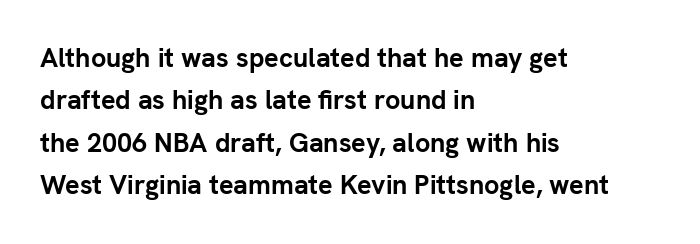
{"italic": "no", "bold": "yes", "underline": "no", "align": "left", "line_spacing": "normal", "line_spacing_ratio": 1.57, "letter_spacing": "normal", "letter_spacing_em": 0.0, "glyph_px": 27}
